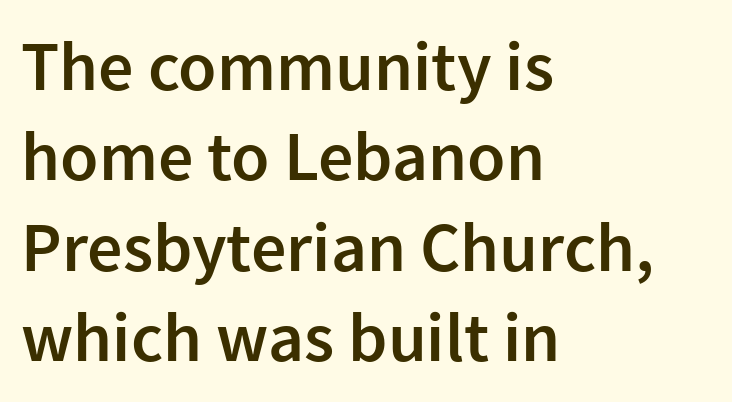
Leading: standard. The axis of the letterforms is exactly vertical. Observe the absence of serifs on each vertical stroke in this sample. The characters look somewhat weighty, a semibold short of true bold. Note the varied advance widths — an 'i' is clearly narrower than an 'm'.
